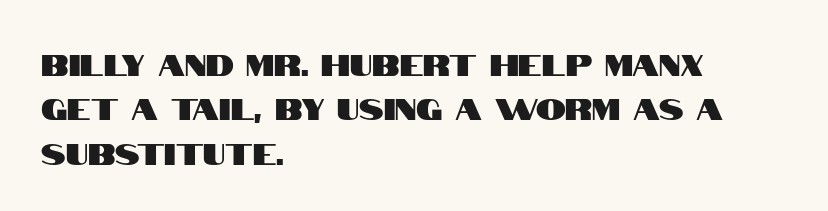
The image shows 30 px condensed sans-serif type, upright; set left-aligned, normal line spacing (1.48x), normal letter spacing, not underlined; high stroke contrast and a large x-height.
